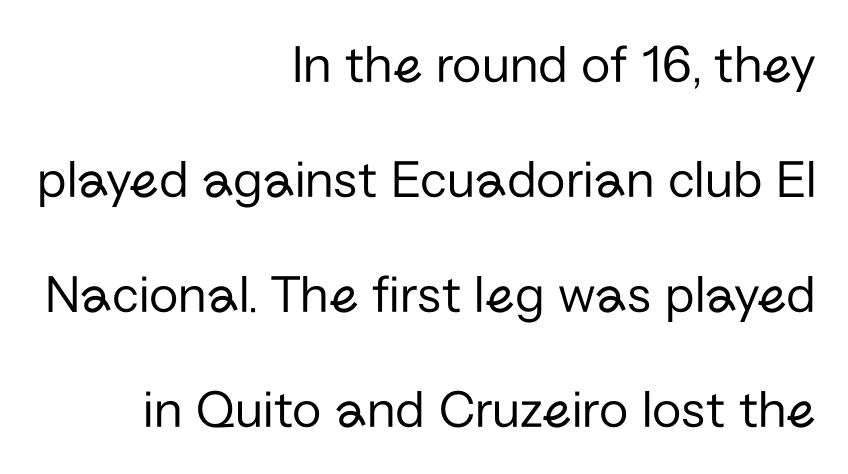
{"serif": "no", "italic": "no", "bold": "no", "weight": "regular", "width": "normal", "stroke_contrast": "low", "x_height": "medium", "monospaced": "no", "underline": "no", "align": "right", "line_spacing": "loose", "line_spacing_ratio": 2.13, "letter_spacing": "normal", "letter_spacing_em": 0.0, "glyph_px": 54}
